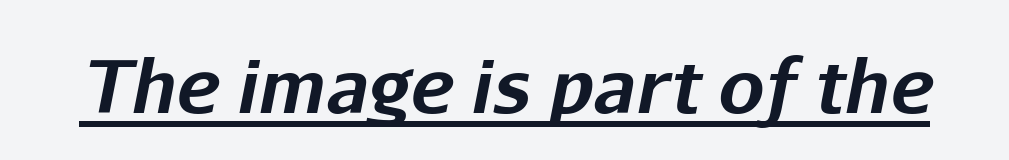
{"italic": "yes", "lean": "right", "slant_degrees": 11, "bold": "yes", "weight": "bold", "width": "normal", "stroke_contrast": "low", "x_height": "medium", "monospaced": "no", "underline": "yes", "letter_spacing": "normal", "letter_spacing_em": 0.0, "glyph_px": 73}
